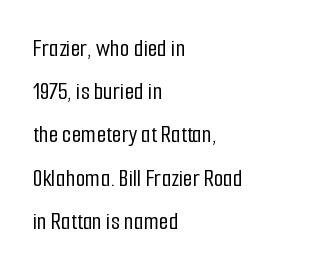
Q: Is the text italic (slanted)? A: No, it is upright.
Q: Is the text underlined? A: No.
Q: How is the paragraph aligned? A: Left-aligned.
Q: Is the spacing between letters normal or unusually wide? A: Normal.
